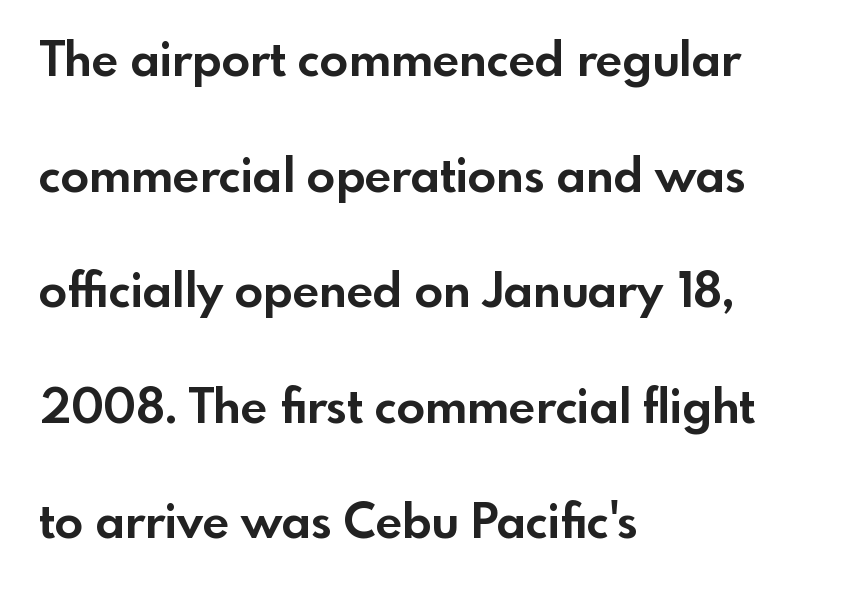
Serif or sans? Sans — the stroke terminals are bare. Tracking value appears to be zero — textbook default spacing. Italic? Not at all — the glyphs are vertical. What's the leading like? Stretched, with rows far apart.
